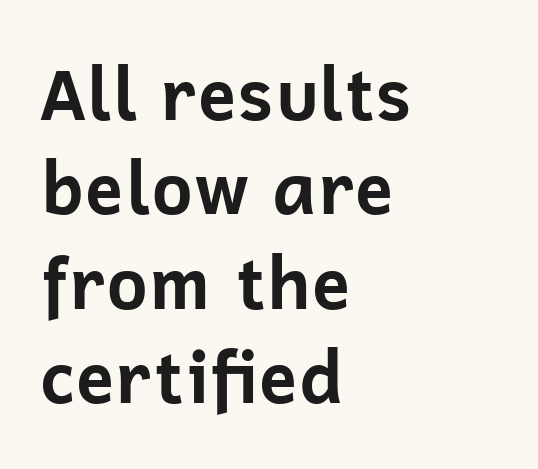
The setting favours the left margin, as ordinary paragraphs usually do. The letters stand upright; this is a roman face. Decoration check: the copy has no underline. Compared with typical body copy, the letter spacing here is the same.
